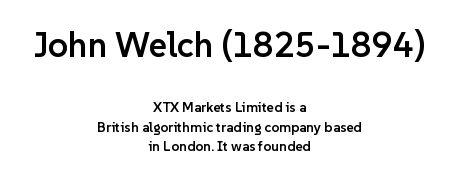
The image shows 35 px semibold sans-serif type, upright; set centered, normal line spacing (1.38x), normal letter spacing, not underlined; the first (top) block is 2.5x larger; low stroke contrast and a medium x-height.
